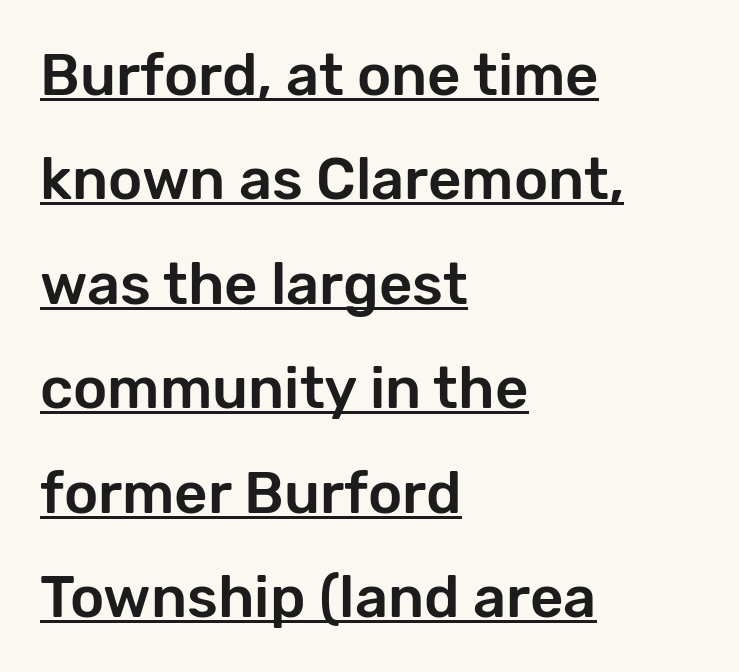
{"serif": "no", "italic": "no", "width": "normal", "stroke_contrast": "low", "x_height": "medium", "monospaced": "no", "underline": "yes", "align": "left", "line_spacing_ratio": 1.8, "letter_spacing": "normal", "letter_spacing_em": 0.0, "glyph_px": 58}
